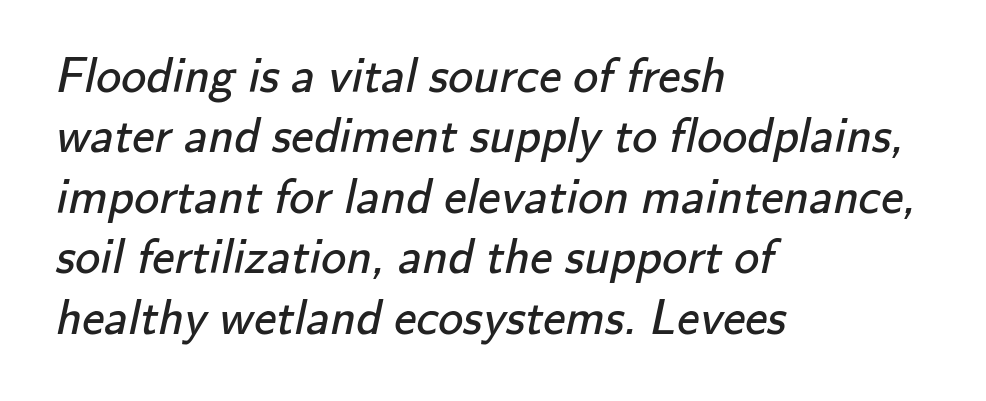
The image shows 50 px regular-weight sans-serif type; set left-aligned, line spacing 1.21x, normal letter spacing, not underlined; low stroke contrast and a small x-height.
